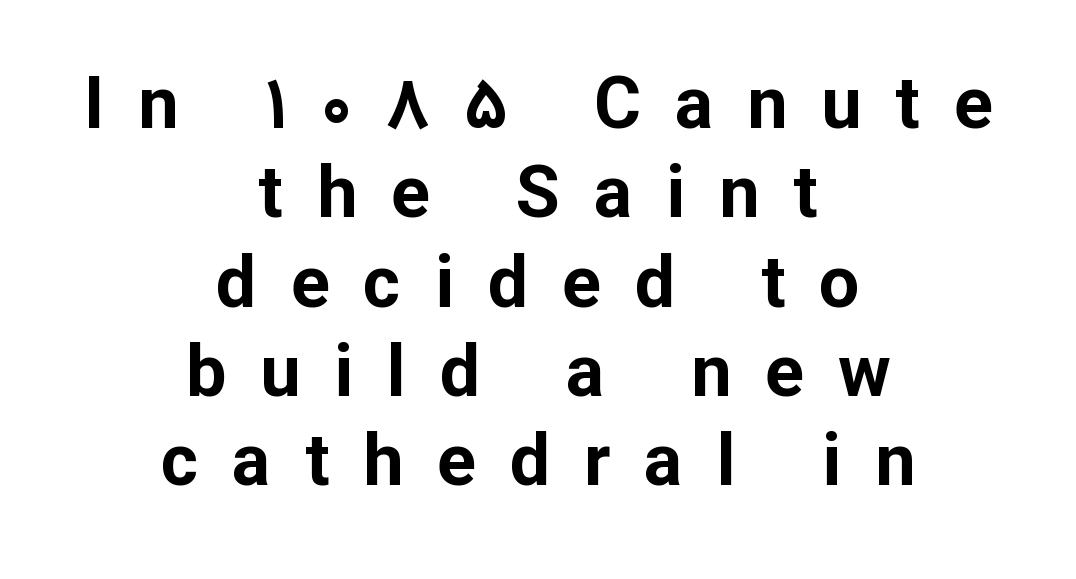
The image shows 72 px bold sans-serif type, upright; set centered, line spacing 1.24x, unusually wide letter spacing (+0.47 em), not underlined; low stroke contrast and a medium x-height.
